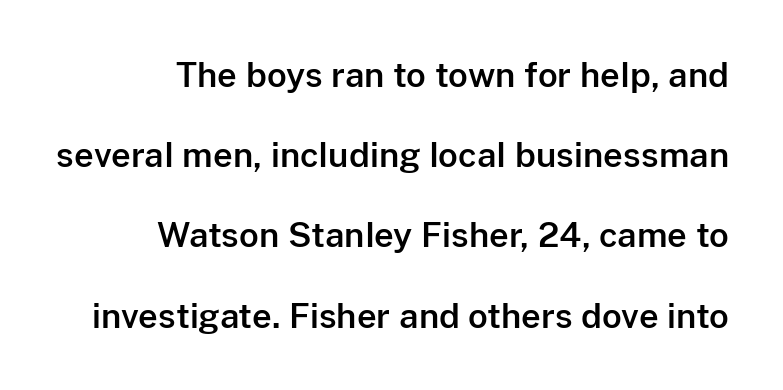
{"serif": "no", "italic": "no", "width": "normal", "stroke_contrast": "low", "x_height": "medium", "monospaced": "no", "underline": "no", "align": "right", "line_spacing": "loose", "line_spacing_ratio": 2.36, "letter_spacing": "normal", "letter_spacing_em": 0.0, "glyph_px": 34}
